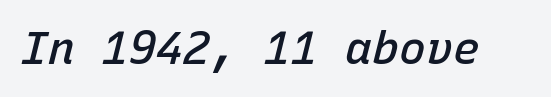
The image shows 45 px semibold type, italic (leaning right), monospaced; set normal letter spacing, not underlined; low stroke contrast and a medium x-height.
